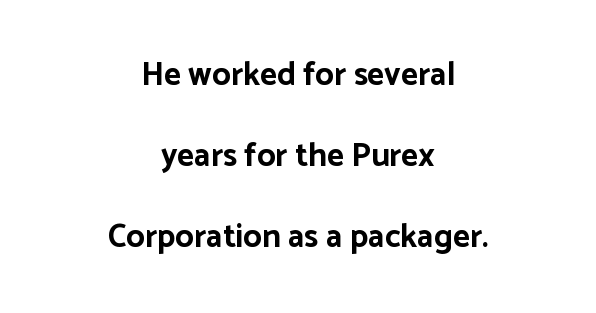
The image shows 33 px bold sans-serif type, upright; set centered, loose line spacing (2.45x), normal letter spacing, not underlined; low stroke contrast and a medium x-height.
